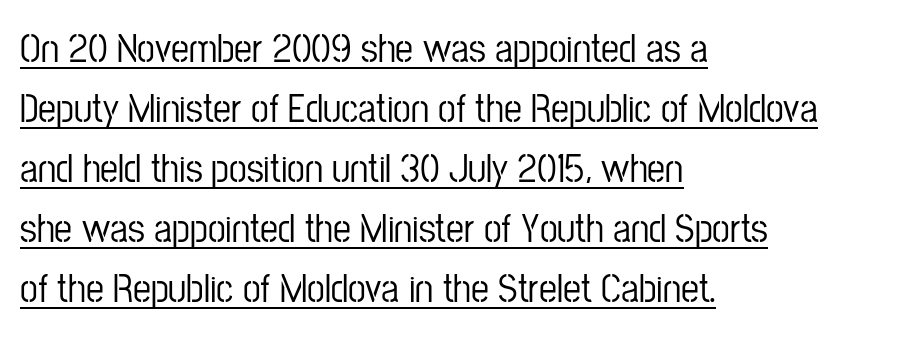
Q: Is the text italic (slanted)? A: No, it is upright.
Q: Is the typeface a serif or a sans-serif typeface? A: Sans-serif.
Q: Is the text underlined? A: Yes.
Q: How is the paragraph aligned? A: Left-aligned.
Q: Is the spacing between letters normal or unusually wide? A: Normal.
Q: Is the spacing between lines tight, normal or loose? A: Normal.
Q: Width (condensed, normal, or wide)? A: Condensed.
Q: Stroke contrast? A: Low.
Q: x-height? A: Medium.
Q: Monospaced? A: No.
